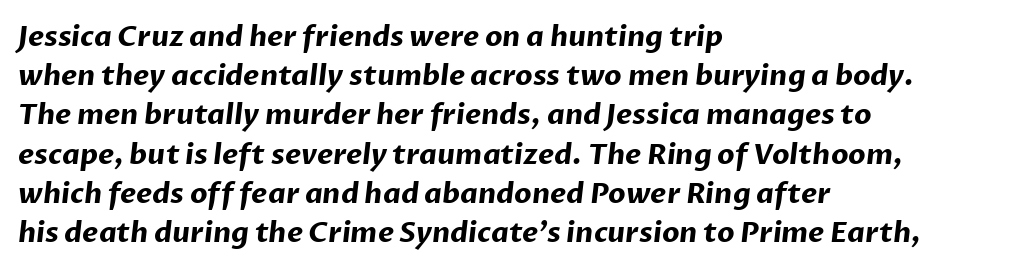
The image shows 28 px bold sans-serif type; set left-aligned, normal line spacing (1.4x), normal letter spacing, not underlined; low stroke contrast and a medium x-height.
